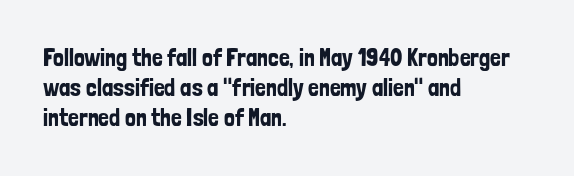
{"italic": "no", "underline": "no", "align": "left", "line_spacing": "normal", "line_spacing_ratio": 1.26, "letter_spacing": "normal", "letter_spacing_em": 0.0, "glyph_px": 24}
